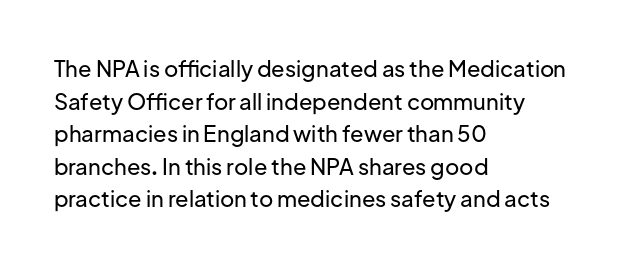
Q: Is the text italic (slanted)? A: No, it is upright.
Q: Is the text underlined? A: No.
Q: How is the paragraph aligned? A: Left-aligned.
Q: Is the spacing between letters normal or unusually wide? A: Normal.
Q: Is the spacing between lines tight, normal or loose? A: Normal.
